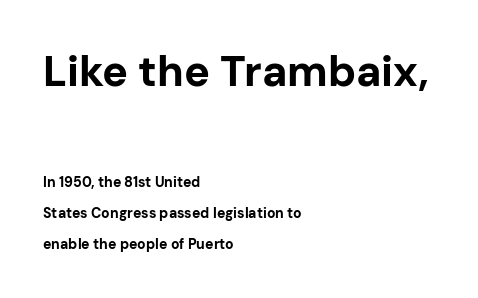
{"serif": "no", "italic": "no", "bold": "yes", "weight": "bold", "width": "normal", "stroke_contrast": "low", "x_height": "medium", "monospaced": "no", "underline": "no", "align": "left", "line_spacing": "loose", "line_spacing_ratio": 2.22, "letter_spacing": "normal", "letter_spacing_em": 0.0, "larger_block": "first", "size_ratio": 3.07, "glyph_px": 43}
